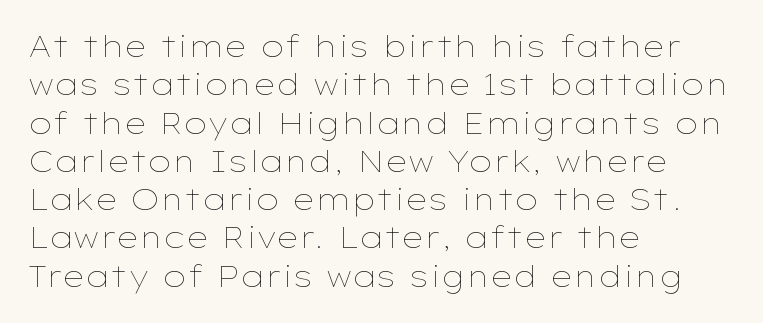
Horizontally, the lines are justified to the leading edge only. Looks like regular typesetting: each glyph gets only the width it needs. Decoration check: the copy has no underline. The gaps between neighbouring characters are ordinary and unremarkable.
